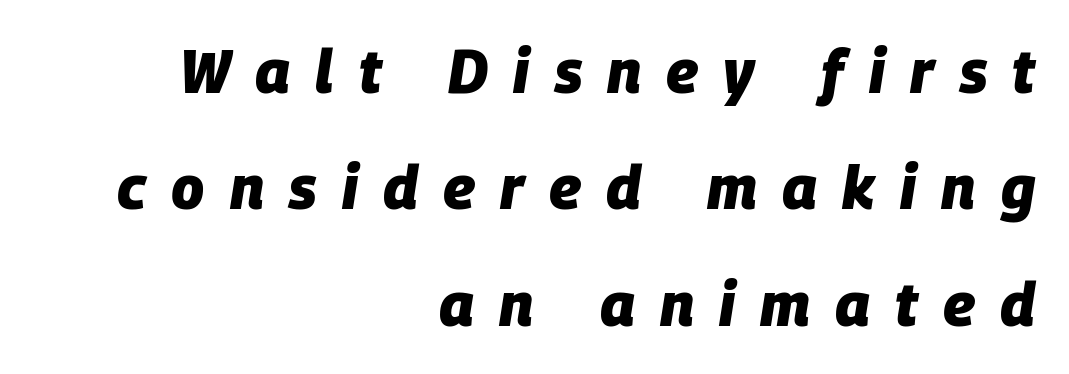
Compared with ordinary roman type, these characters are visibly tilted. The words here are not underlined. Compared with typical paragraphs, the rows here are farther apart. Think of a printed novel: that variable character pitch is what you see here. Horizontally, the lines are justified to the trailing edge only.
